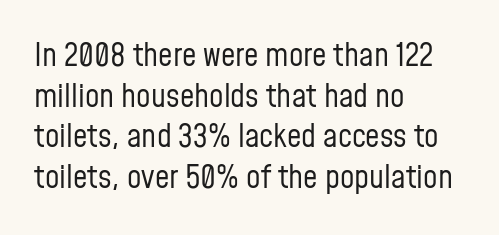
Spacing verdict: proportional, widths tailored to each character. A clean baseline with only descenders dipping below it. Compared with a typical body face, this is equally light or lighter still. The tracking reads as untouched default to a designer's eye.
